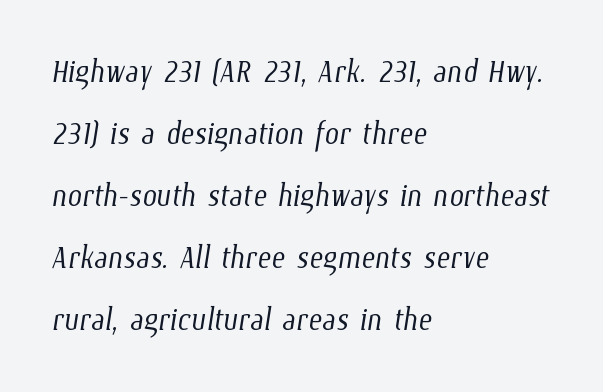
Q: Is the text bold? A: No.
Q: Is the text underlined? A: No.
Q: How is the paragraph aligned? A: Left-aligned.
Q: Is the spacing between letters normal or unusually wide? A: Normal.
Q: Is the spacing between lines tight, normal or loose? A: Normal.
Q: Width (condensed, normal, or wide)? A: Condensed.
Q: Stroke contrast? A: Low.
Q: x-height? A: Medium.
Q: Monospaced? A: No.
